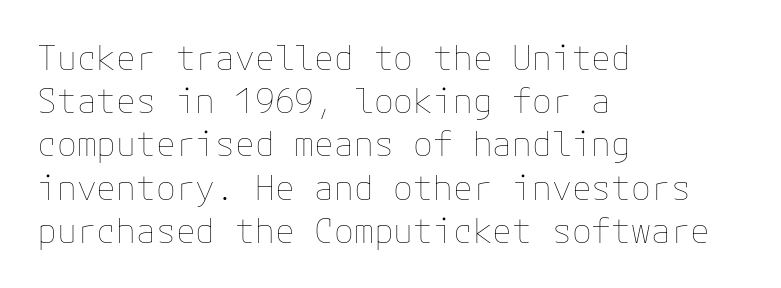
Does the copy run flush right? No — it runs flush left. Glyph-to-glyph distance matches everyday printed text. This is the regular roman posture of the typeface. The specimen omits any rule beneath the text block's lines.
